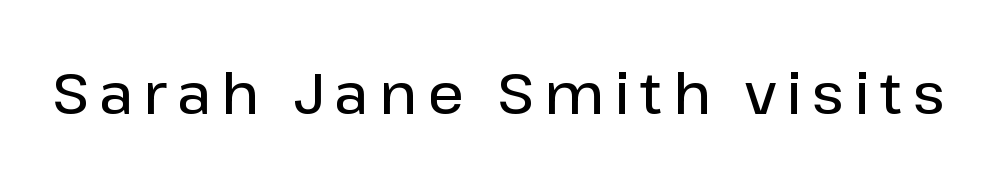
The image shows 57 px semibold sans-serif type, upright; set not underlined; low stroke contrast and a medium x-height.
